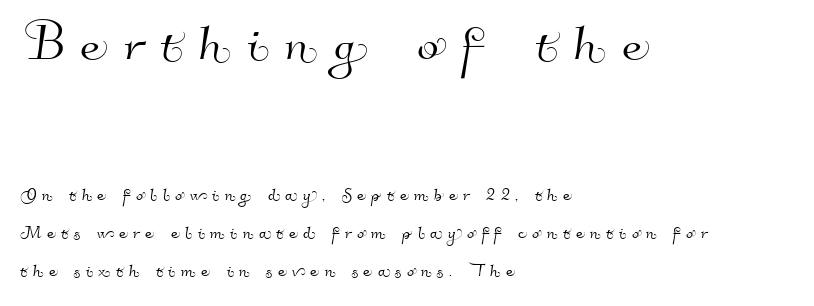
Q: Is the typeface a serif or a sans-serif typeface? A: Sans-serif.
Q: Is the text underlined? A: No.
Q: How is the paragraph aligned? A: Left-aligned.
Q: Is the spacing between letters normal or unusually wide? A: Unusually wide.
Q: Which block of text is set in a larger size, the first (top) or the second (bottom)? A: The first (top) one.
Q: Width (condensed, normal, or wide)? A: Normal.
Q: Stroke contrast? A: High.
Q: x-height? A: Small.
Q: Monospaced? A: No.
